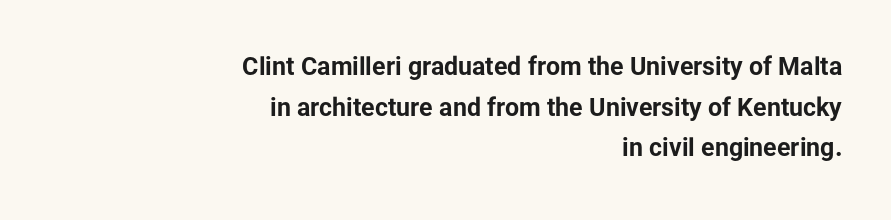
Q: Is the text bold? A: Yes.
Q: Is the text italic (slanted)? A: No, it is upright.
Q: Is the text underlined? A: No.
Q: How is the paragraph aligned? A: Right-aligned.
Q: Is the spacing between letters normal or unusually wide? A: Normal.
Q: Is the spacing between lines tight, normal or loose? A: Normal.
